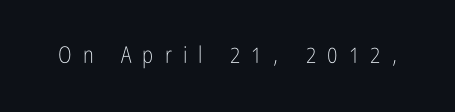
{"italic": "no", "bold": "no", "underline": "no", "letter_spacing": "wide", "letter_spacing_em": 0.48, "glyph_px": 23}
